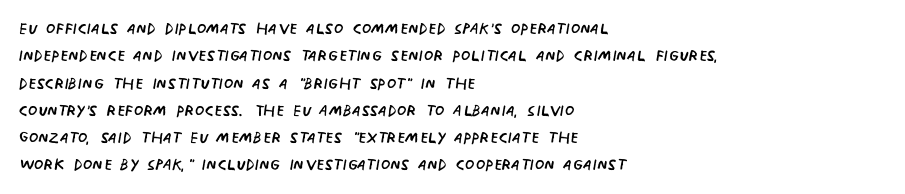
The image shows 22 px text type; set left-aligned, line spacing 1.24x, normal letter spacing, not underlined.
